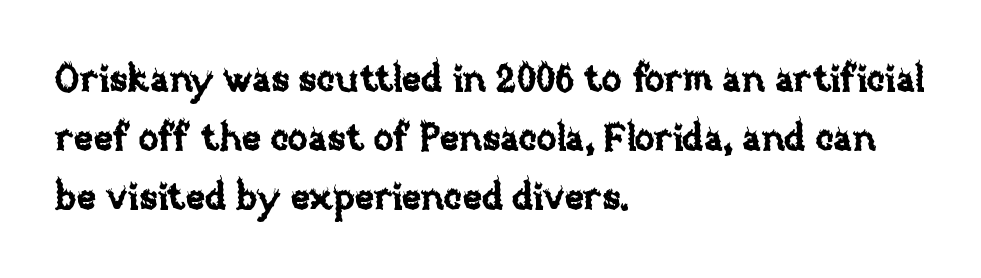
The image shows 37 px text type, upright; set left-aligned, normal line spacing (1.59x), normal letter spacing, not underlined; low stroke contrast and a large x-height.
